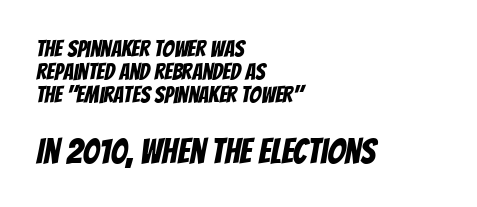
{"serif": "no", "width": "condensed", "stroke_contrast": "low", "x_height": "large", "monospaced": "no", "underline": "no", "align": "left", "line_spacing": "tight", "line_spacing_ratio": 1.0, "letter_spacing": "normal", "letter_spacing_em": 0.0, "larger_block": "second", "size_ratio": 1.52, "glyph_px": 35}
